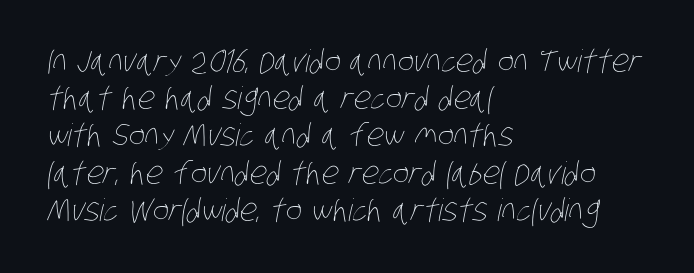
The image shows 31 px thin, condensed type; set left-aligned, line spacing 1.2x, normal letter spacing, not underlined; low stroke contrast and a large x-height.
